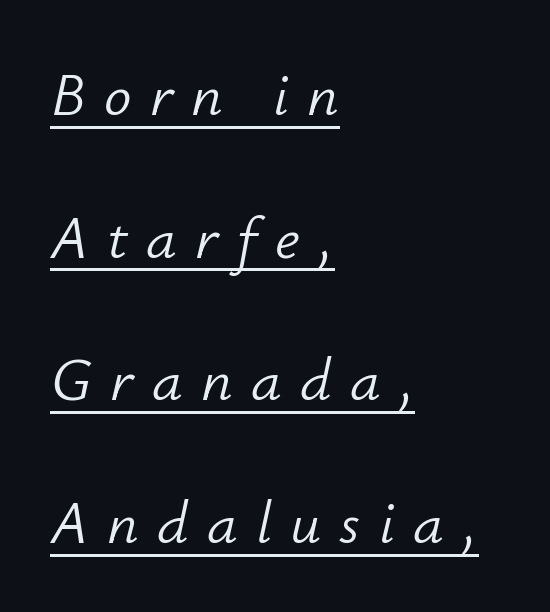
Interline gaps are noticeably wide in this sample. A light-to-regular cut is what we see here. The lines in this sample share a left origin and differ only in where they stop. Character widths vary here, with narrow letters taking less room than wide ones.
